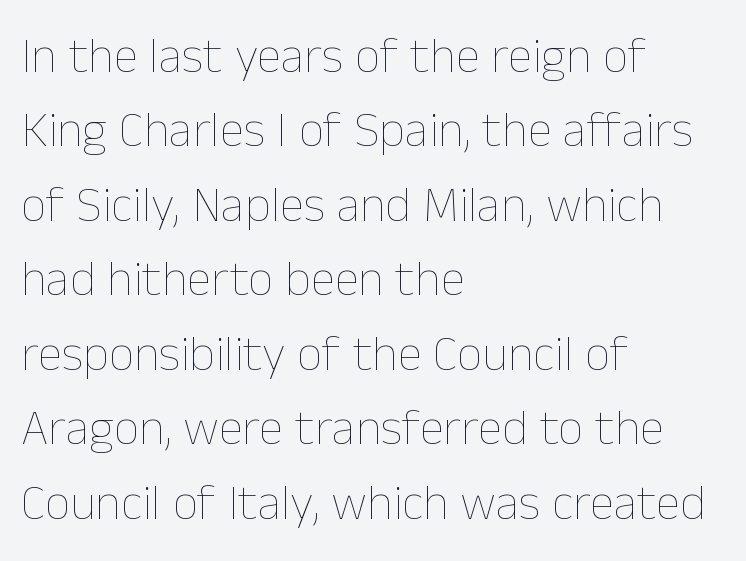
{"italic": "no", "bold": "no", "weight": "thin", "width": "normal", "stroke_contrast": "low", "x_height": "medium", "monospaced": "no", "underline": "no", "align": "left", "line_spacing": "normal", "line_spacing_ratio": 1.49, "letter_spacing": "normal", "letter_spacing_em": 0.0, "glyph_px": 50}
